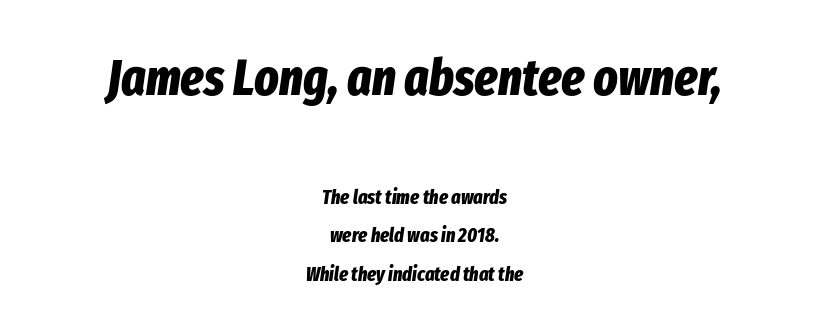
Check the space under the baseline: it is left empty. A typesetter would call this proportional, since set widths differ per character. A typesetter would call this zero additional tracking. A typesetter would mark this as italic. Strokes here are thick enough to call this a true bold.
